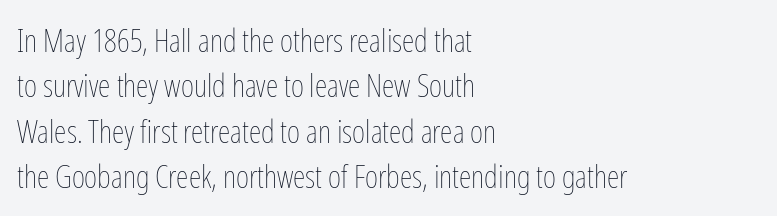
{"italic": "no", "bold": "no", "weight": "thin", "width": "condensed", "stroke_contrast": "low", "x_height": "medium", "monospaced": "no", "underline": "no", "align": "left", "line_spacing": "normal", "line_spacing_ratio": 1.42, "letter_spacing": "normal", "letter_spacing_em": 0.0, "glyph_px": 32}
